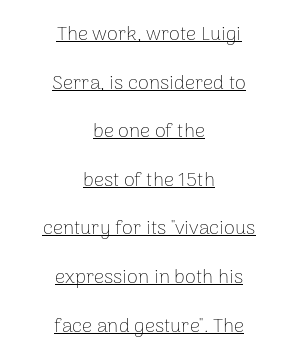
Q: Is the text bold? A: No.
Q: Is the text italic (slanted)? A: No, it is upright.
Q: Is the text underlined? A: Yes.
Q: How is the paragraph aligned? A: Centered.
Q: Is the spacing between letters normal or unusually wide? A: Normal.
Q: Is the spacing between lines tight, normal or loose? A: Loose.
